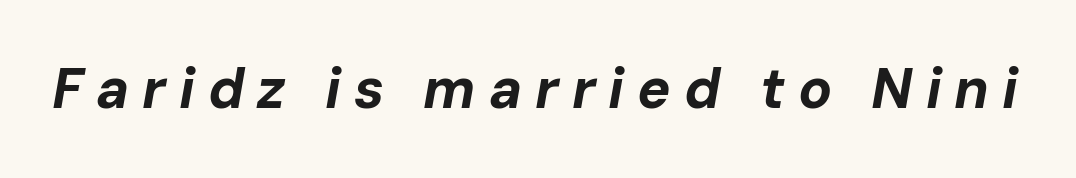
Q: Is the text bold? A: Yes.
Q: Is the text italic (slanted)? A: Yes, it leans right by about 10 degrees.
Q: Is the text underlined? A: No.
Q: Is the spacing between letters normal or unusually wide? A: Unusually wide.
Q: Width (condensed, normal, or wide)? A: Normal.
Q: Stroke contrast? A: Low.
Q: x-height? A: Medium.
Q: Monospaced? A: No.
